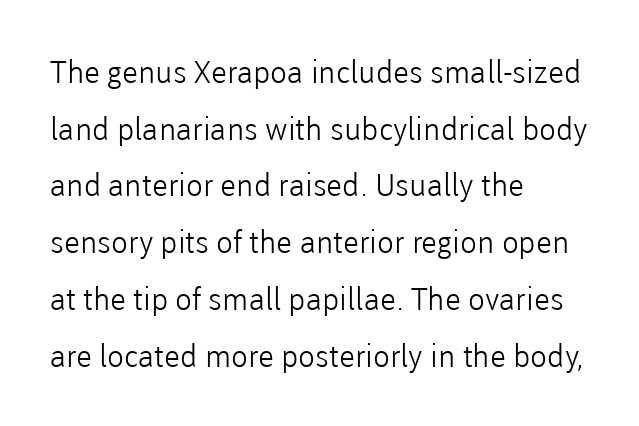
The image shows 31 px light sans-serif type, upright; set left-aligned, line spacing 1.83x, normal letter spacing, not underlined; low stroke contrast and a medium x-height.
